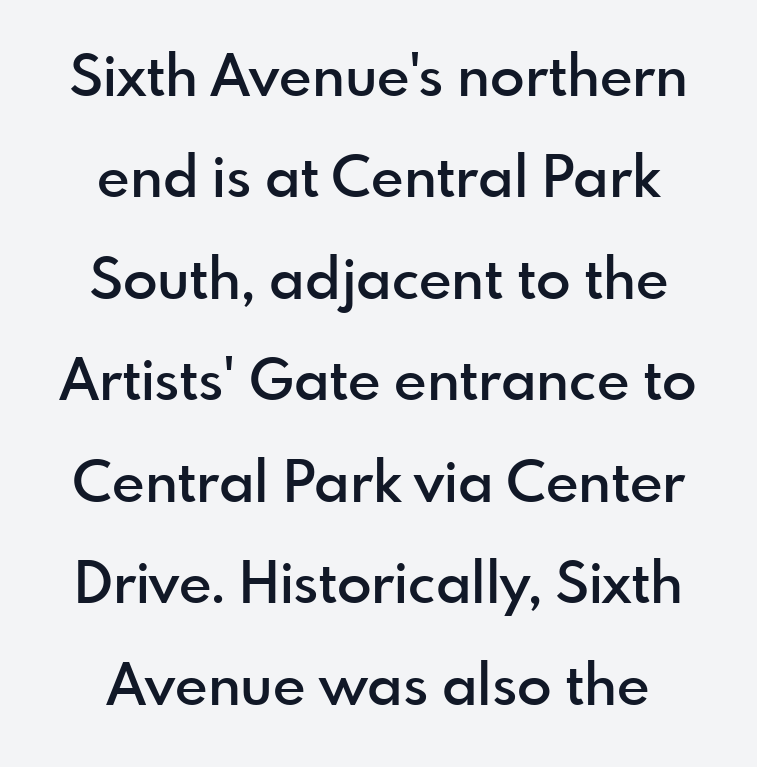
Q: Is the text bold? A: Semi-bold.
Q: Is the text italic (slanted)? A: No, it is upright.
Q: Is the typeface a serif or a sans-serif typeface? A: Sans-serif.
Q: Is the text underlined? A: No.
Q: Is the spacing between letters normal or unusually wide? A: Normal.
Q: Width (condensed, normal, or wide)? A: Normal.
Q: x-height? A: Small.
Q: Monospaced? A: No.
